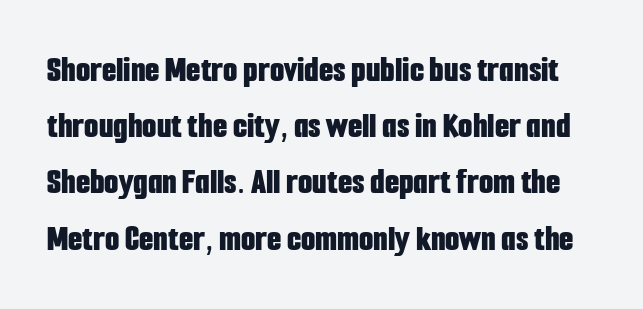
Q: Is the text bold? A: Yes.
Q: Is the text italic (slanted)? A: No, it is upright.
Q: Is the typeface a serif or a sans-serif typeface? A: Sans-serif.
Q: Is the text underlined? A: No.
Q: Is the spacing between letters normal or unusually wide? A: Normal.
Q: Is the spacing between lines tight, normal or loose? A: Normal.
Q: Width (condensed, normal, or wide)? A: Condensed.
Q: Stroke contrast? A: Low.
Q: x-height? A: Medium.
Q: Monospaced? A: No.
